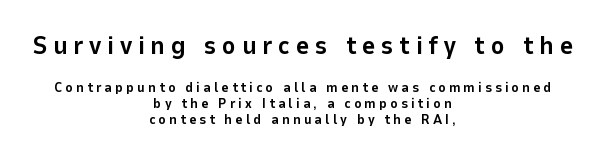
The image shows 26 px bold type, upright; set centered, tight line spacing (1.14x), unusually wide letter spacing (+0.22 em), not underlined; the first (top) block is 1.86x larger.
